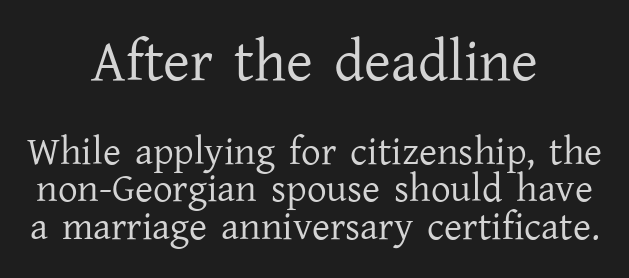
The image shows 58 px regular-weight serif type, upright; set centered, tight line spacing (0.97x), normal letter spacing, not underlined; the first (top) block is 1.49x larger; low stroke contrast and a medium x-height.
